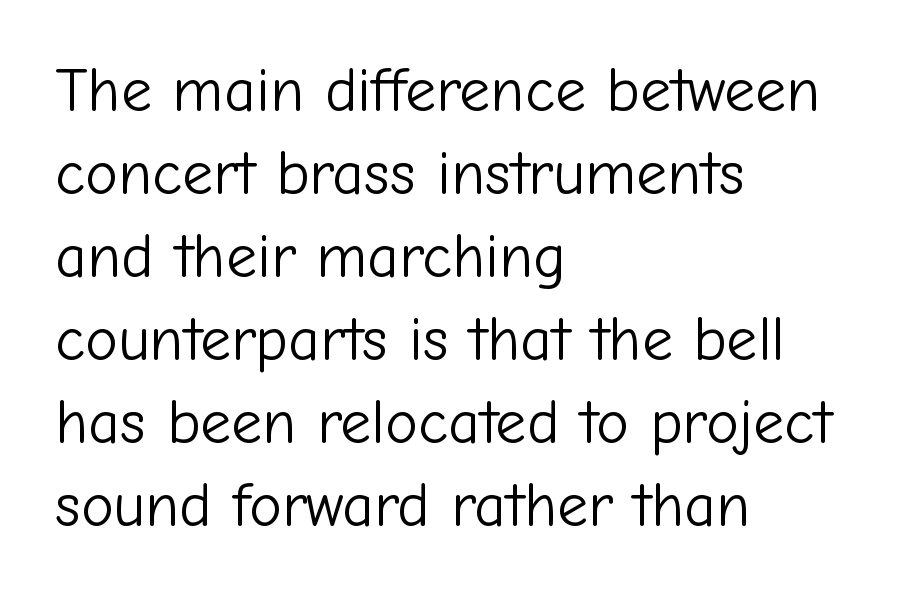
Q: Is the text bold? A: No.
Q: Is the text italic (slanted)? A: No, it is upright.
Q: Is the typeface a serif or a sans-serif typeface? A: Sans-serif.
Q: Is the text underlined? A: No.
Q: How is the paragraph aligned? A: Left-aligned.
Q: Is the spacing between letters normal or unusually wide? A: Normal.
Q: Is the spacing between lines tight, normal or loose? A: Normal.
Q: Width (condensed, normal, or wide)? A: Normal.
Q: Stroke contrast? A: Low.
Q: x-height? A: Medium.
Q: Monospaced? A: No.
